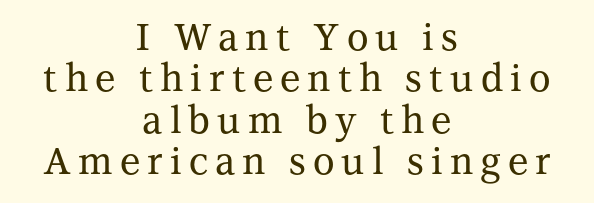
The image shows 37 px serif type, upright; set centered, tight line spacing (1.12x), not underlined; medium stroke contrast and a medium x-height.
